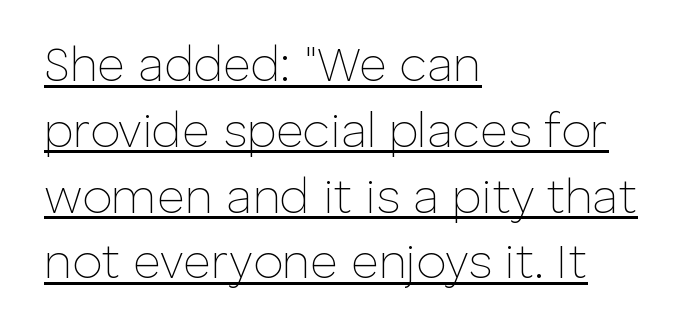
{"serif": "no", "italic": "no", "bold": "no", "weight": "thin", "width": "normal", "stroke_contrast": "low", "x_height": "medium", "monospaced": "no", "underline": "yes", "align": "left", "line_spacing": "normal", "line_spacing_ratio": 1.37, "letter_spacing": "normal", "letter_spacing_em": 0.0, "glyph_px": 48}
